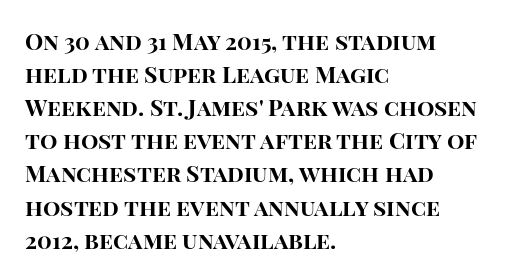
This sample keeps an unexceptional amount of space between lines. Strokes here are thick enough to call this a true bold. A student would call this left alignment; a typographer would say flush left, rag right. You can tell it's not italic because the verticals are truly vertical.
